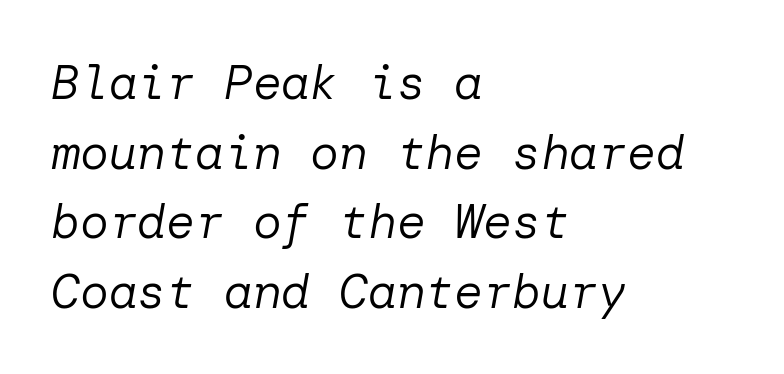
{"italic": "yes", "lean": "right", "slant_degrees": 10, "bold": "no", "weight": "regular", "width": "normal", "stroke_contrast": "low", "x_height": "medium", "underline": "no", "align": "left", "line_spacing": "normal", "line_spacing_ratio": 1.45, "letter_spacing": "normal", "letter_spacing_em": 0.0, "glyph_px": 48}
